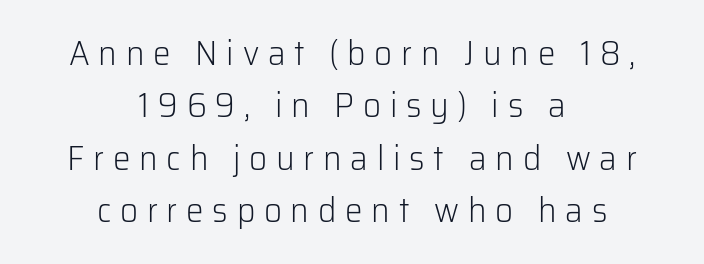
Q: Is the text bold? A: No.
Q: Is the text italic (slanted)? A: No, it is upright.
Q: Is the typeface a serif or a sans-serif typeface? A: Sans-serif.
Q: Is the text underlined? A: No.
Q: How is the paragraph aligned? A: Centered.
Q: Is the spacing between letters normal or unusually wide? A: Unusually wide.
Q: Is the spacing between lines tight, normal or loose? A: Normal.
Q: Width (condensed, normal, or wide)? A: Normal.
Q: Stroke contrast? A: Low.
Q: x-height? A: Medium.
Q: Monospaced? A: No.
